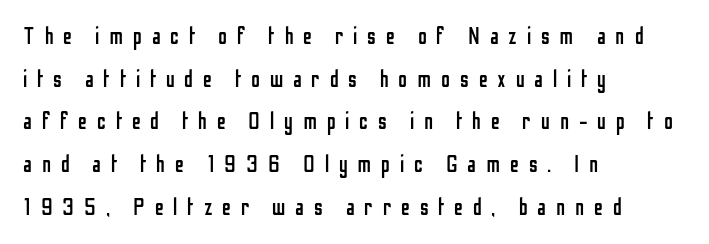
{"italic": "no", "bold": "no", "underline": "no", "align": "left", "line_spacing_ratio": 1.78, "letter_spacing": "wide", "letter_spacing_em": 0.41, "glyph_px": 24}
